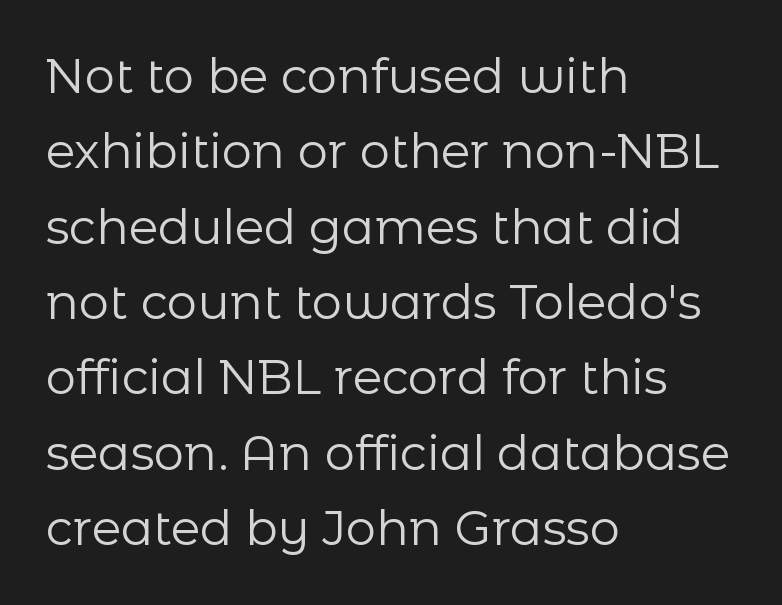
The image shows 48 px regular-weight sans-serif type, upright; set left-aligned, normal line spacing (1.57x), normal letter spacing, not underlined; low stroke contrast and a medium x-height.
